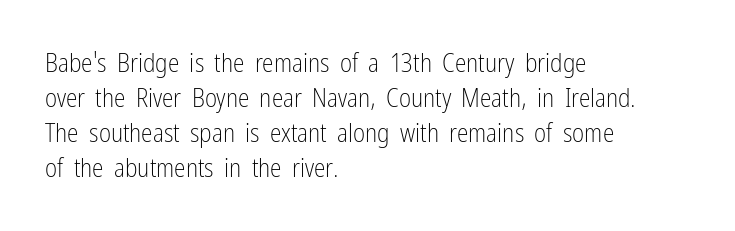
The image shows 26 px text type, upright; set left-aligned, normal line spacing (1.35x), normal letter spacing, not underlined.
